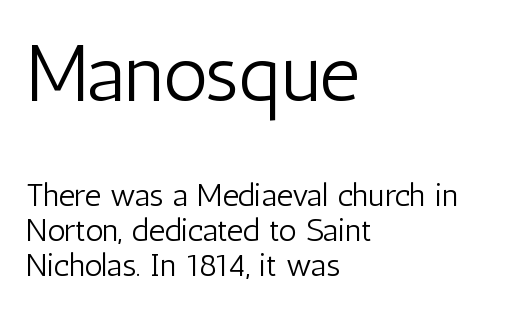
Q: Is the text bold? A: No.
Q: Is the text italic (slanted)? A: No, it is upright.
Q: Is the typeface a serif or a sans-serif typeface? A: Sans-serif.
Q: Is the text underlined? A: No.
Q: How is the paragraph aligned? A: Left-aligned.
Q: Is the spacing between letters normal or unusually wide? A: Normal.
Q: Is the spacing between lines tight, normal or loose? A: Tight.
Q: Which block of text is set in a larger size, the first (top) or the second (bottom)? A: The first (top) one.
Q: Width (condensed, normal, or wide)? A: Condensed.
Q: Stroke contrast? A: Low.
Q: x-height? A: Medium.
Q: Monospaced? A: No.
